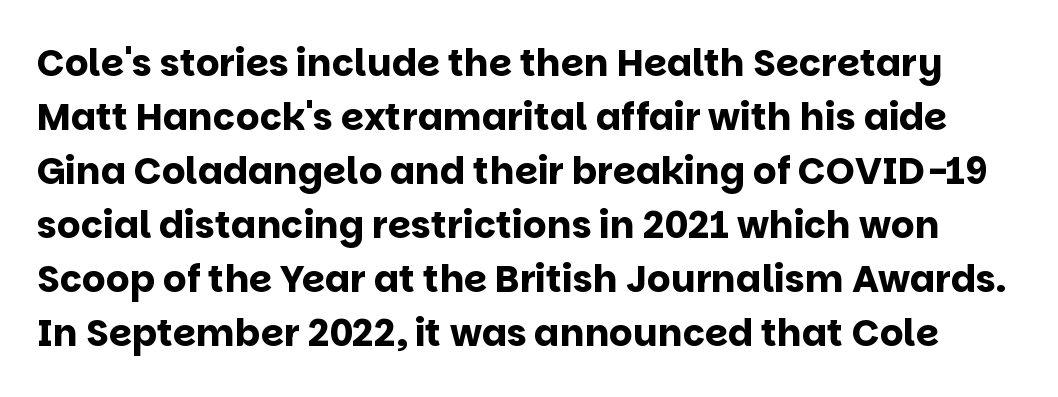
The image shows 37 px bold sans-serif type, upright; set normal line spacing (1.46x), normal letter spacing, not underlined; low stroke contrast and a large x-height.
